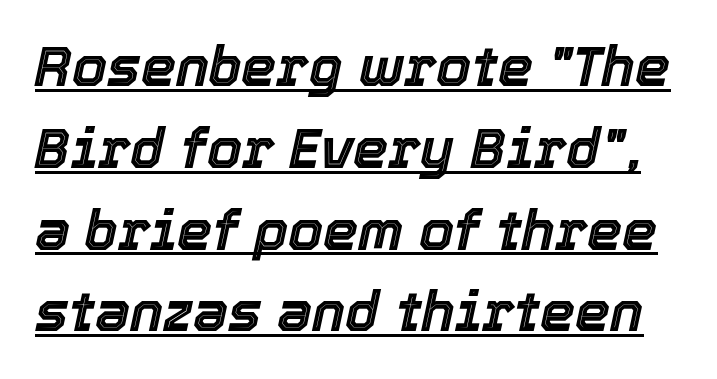
The face used here has a pronounced slope to its letters. Somebody hit Ctrl+U on this one — the words are underlined. Varying glyph widths throughout — classic text-font behaviour. The vertical gap from one line to the next is medium. Tracking here is standard; glyphs follow each other at the usual distance.
